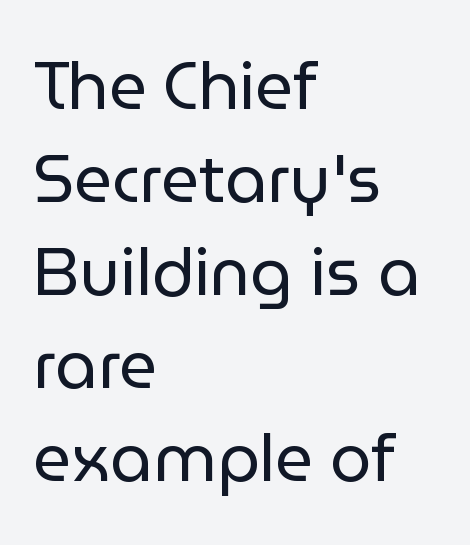
The image shows 66 px regular-weight sans-serif type, upright; set left-aligned, normal line spacing (1.41x), normal letter spacing, not underlined; low stroke contrast and a medium x-height.
